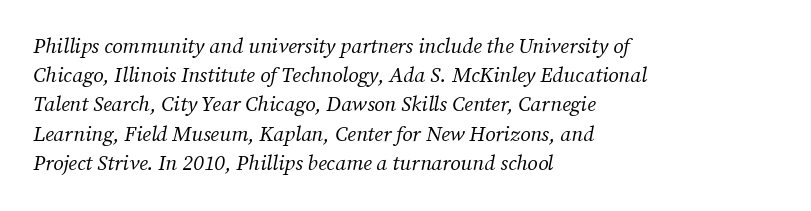
The image shows 21 px text type, italic (leaning right); set left-aligned, normal line spacing (1.39x), normal letter spacing, not underlined.
